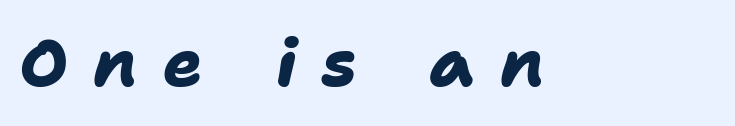
{"serif": "no", "bold": "yes", "weight": "heavy", "width": "normal", "stroke_contrast": "low", "x_height": "medium", "monospaced": "no", "underline": "no", "letter_spacing": "wide", "letter_spacing_em": 0.39, "glyph_px": 65}
